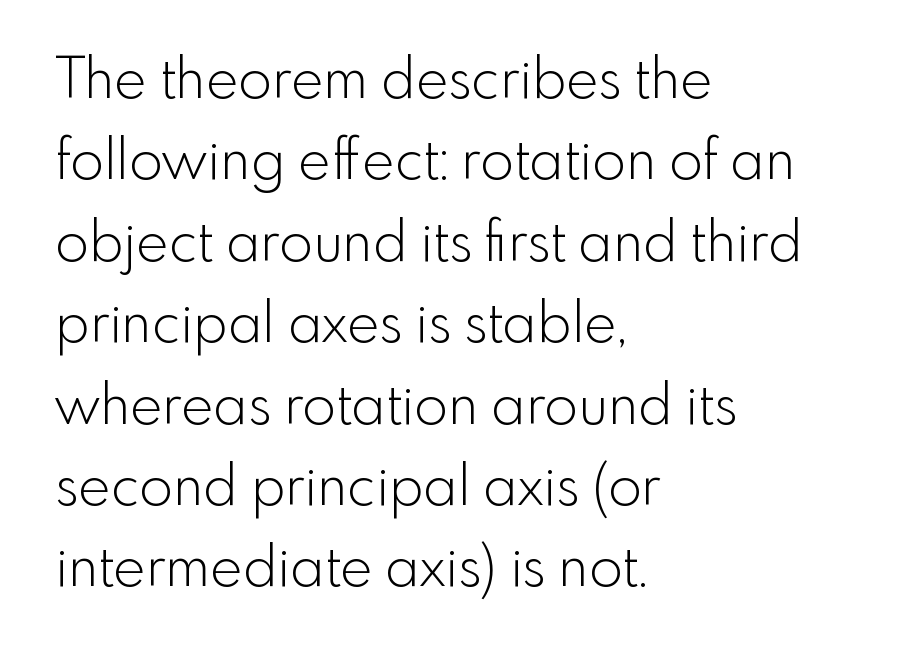
Q: Is the text bold? A: No.
Q: Is the text italic (slanted)? A: No, it is upright.
Q: Is the typeface a serif or a sans-serif typeface? A: Sans-serif.
Q: Is the text underlined? A: No.
Q: How is the paragraph aligned? A: Left-aligned.
Q: Is the spacing between letters normal or unusually wide? A: Normal.
Q: Is the spacing between lines tight, normal or loose? A: Normal.
Q: Width (condensed, normal, or wide)? A: Normal.
Q: x-height? A: Small.
Q: Monospaced? A: No.
